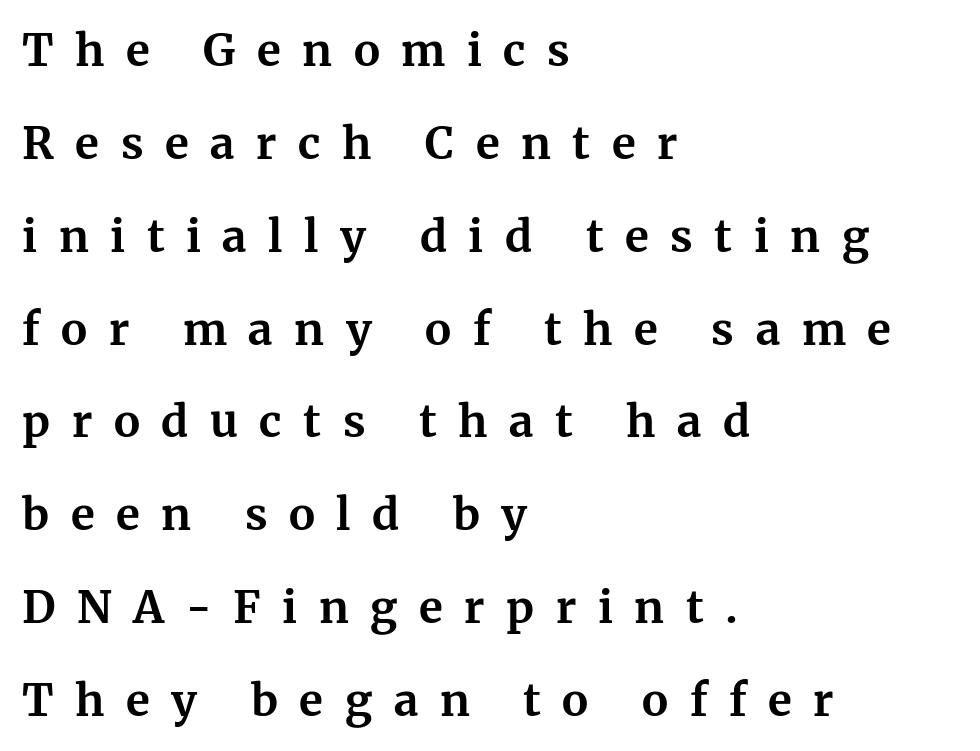
{"serif": "yes", "italic": "no", "bold": "yes", "weight": "bold", "width": "normal", "stroke_contrast": "medium", "x_height": "medium", "monospaced": "no", "underline": "no", "align": "left", "line_spacing": "loose", "line_spacing_ratio": 2.11, "letter_spacing": "wide", "letter_spacing_em": 0.49, "glyph_px": 44}
